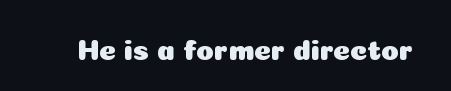
Q: Is the text italic (slanted)? A: No, it is upright.
Q: Is the typeface a serif or a sans-serif typeface? A: Sans-serif.
Q: Is the text underlined? A: No.
Q: Is the spacing between letters normal or unusually wide? A: Normal.
Q: Width (condensed, normal, or wide)? A: Normal.
Q: Stroke contrast? A: Low.
Q: x-height? A: Medium.
Q: Monospaced? A: No.
